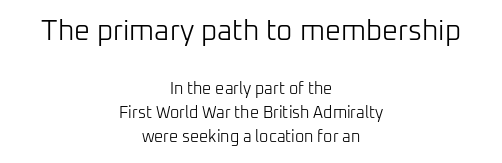
The image shows 28 px light sans-serif type, upright; set centered, normal line spacing (1.49x), normal letter spacing, not underlined; the first (top) block is 1.75x larger; low stroke contrast and a medium x-height.
